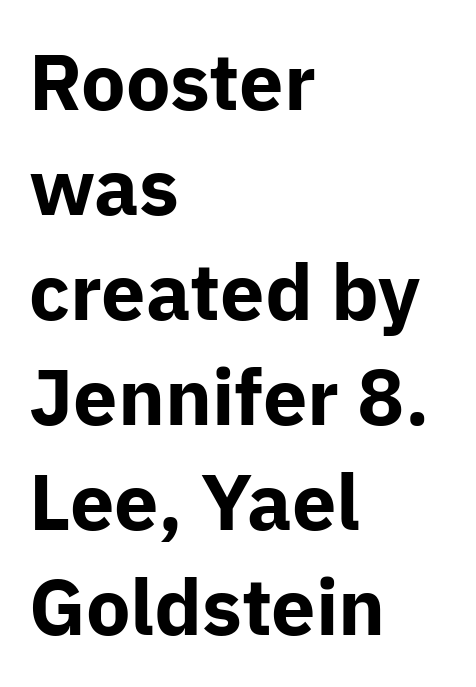
{"serif": "no", "italic": "no", "bold": "yes", "weight": "bold", "width": "normal", "stroke_contrast": "low", "x_height": "medium", "monospaced": "no", "underline": "no", "align": "left", "line_spacing": "normal", "line_spacing_ratio": 1.33, "letter_spacing": "normal", "letter_spacing_em": 0.0, "glyph_px": 79}
